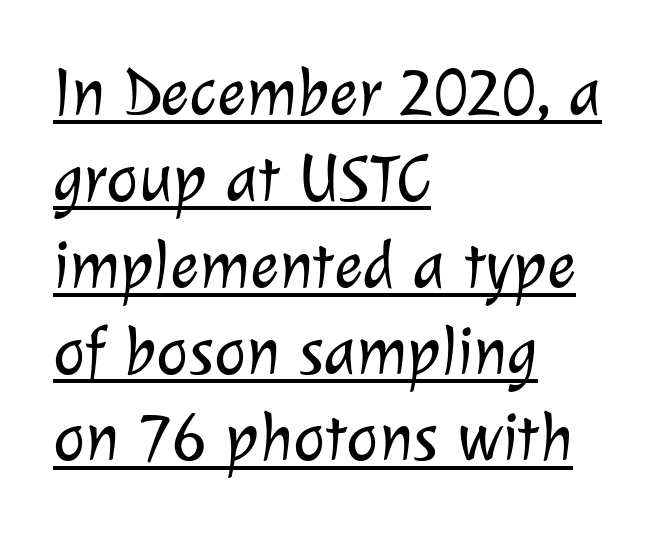
These characters rest on top of a visible drawn line. Short note: letters normally spaced. Each letter keeps its own natural width here, so spacing adapts to shape. Compared with typical paragraphs, the rows here are spaced about the same.
